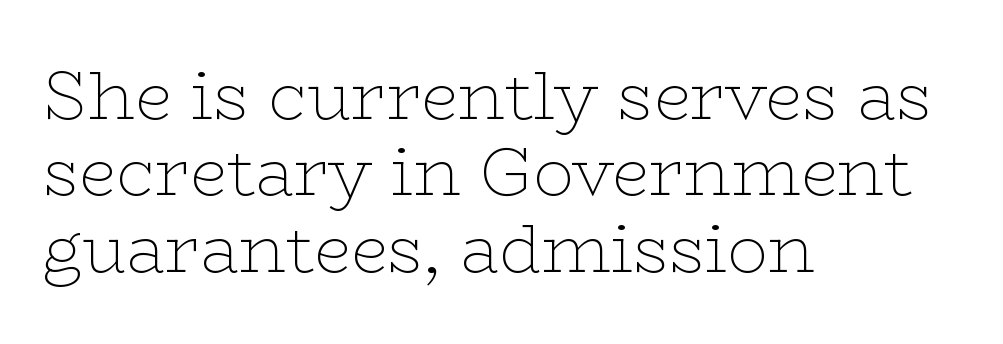
The image shows 67 px thin, wide serif type, upright; set left-aligned, tight line spacing (1.14x), normal letter spacing, not underlined; low stroke contrast and a medium x-height.
